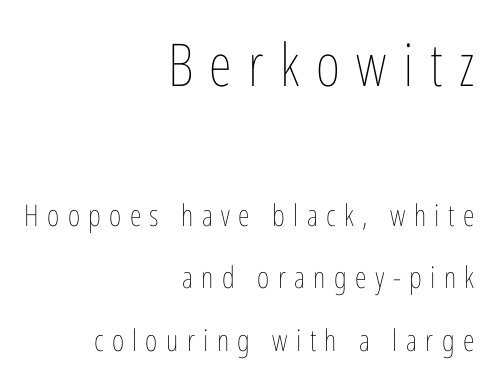
{"italic": "no", "bold": "no", "weight": "thin", "width": "condensed", "stroke_contrast": "low", "x_height": "medium", "monospaced": "no", "underline": "no", "align": "right", "line_spacing": "loose", "line_spacing_ratio": 2.09, "letter_spacing": "wide", "letter_spacing_em": 0.28, "larger_block": "first", "size_ratio": 1.97, "glyph_px": 59}
